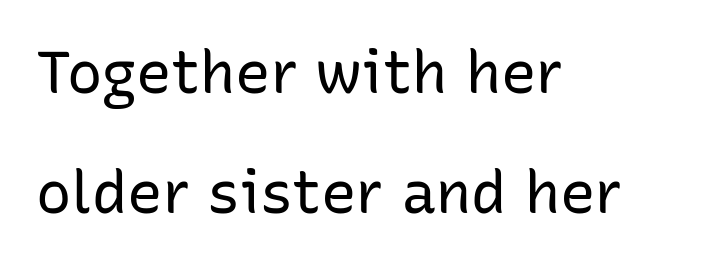
Does extra space separate the letters? No, they use regular spacing. These lines stack with their left ends in a neat column. Line spacing here is loose. Every stem runs plumb, perpendicular to the baseline. The passage shown is not underscored anywhere. On a weight scale, this lands at 450 or below.
